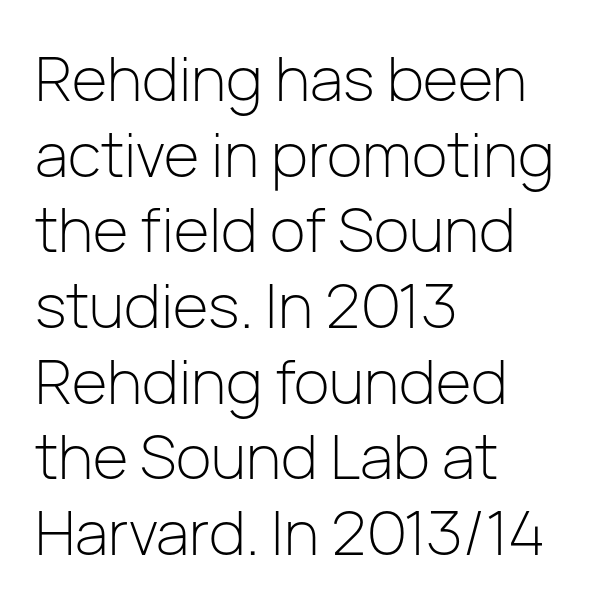
Q: Is the text bold? A: No.
Q: Is the text italic (slanted)? A: No, it is upright.
Q: Is the typeface a serif or a sans-serif typeface? A: Sans-serif.
Q: Is the text underlined? A: No.
Q: How is the paragraph aligned? A: Left-aligned.
Q: Is the spacing between letters normal or unusually wide? A: Normal.
Q: Width (condensed, normal, or wide)? A: Normal.
Q: Stroke contrast? A: Low.
Q: x-height? A: Medium.
Q: Monospaced? A: No.
